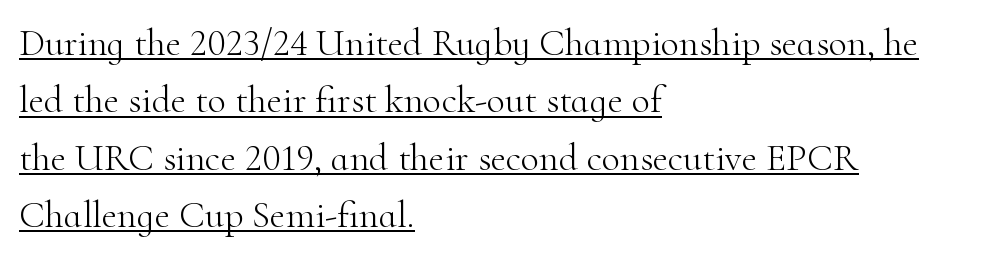
No italicization has been applied; the sample stays upright. The type family on display is of the serif kind. This block has exactly the height ordinary leading produces. Here the designer chose a conventional face with non-uniform glyph widths. Left-aligned paragraph, ragged on the right. A light-to-regular cut is what we see here.
